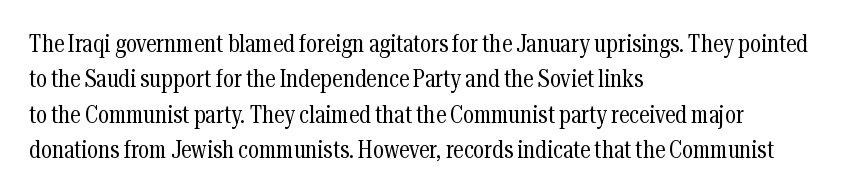
The image shows 24 px text type, upright; set left-aligned, normal line spacing (1.47x), normal letter spacing, not underlined.
